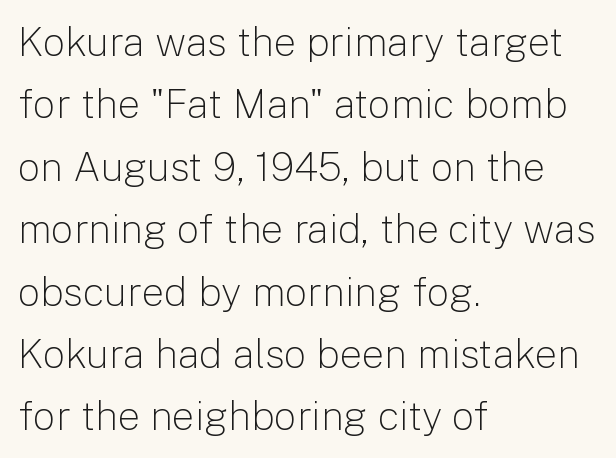
Nope, not italic — everything's standing straight. Spacing verdict: proportional, widths tailored to each character. The strokes carry an ordinary text weight at most. Leading: standard.
